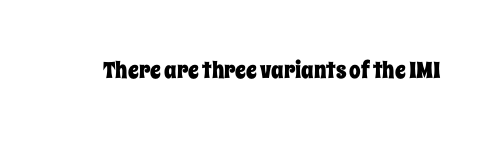
The image shows 23 px text type, upright; set normal letter spacing, not underlined.
